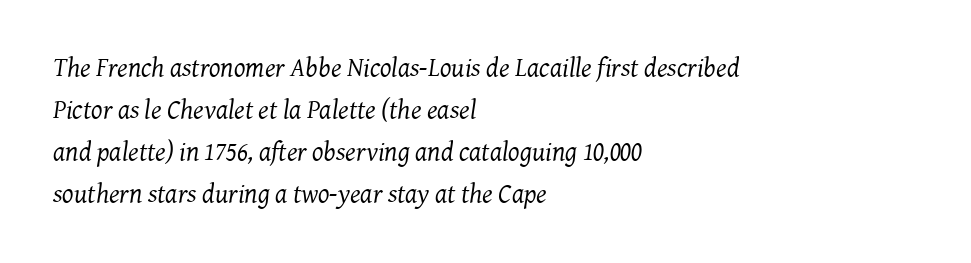
Q: Is the text bold? A: No.
Q: Is the text italic (slanted)? A: Yes, it leans right by about 7 degrees.
Q: Is the text underlined? A: No.
Q: How is the paragraph aligned? A: Left-aligned.
Q: Is the spacing between letters normal or unusually wide? A: Normal.
Q: Is the spacing between lines tight, normal or loose? A: Normal.
